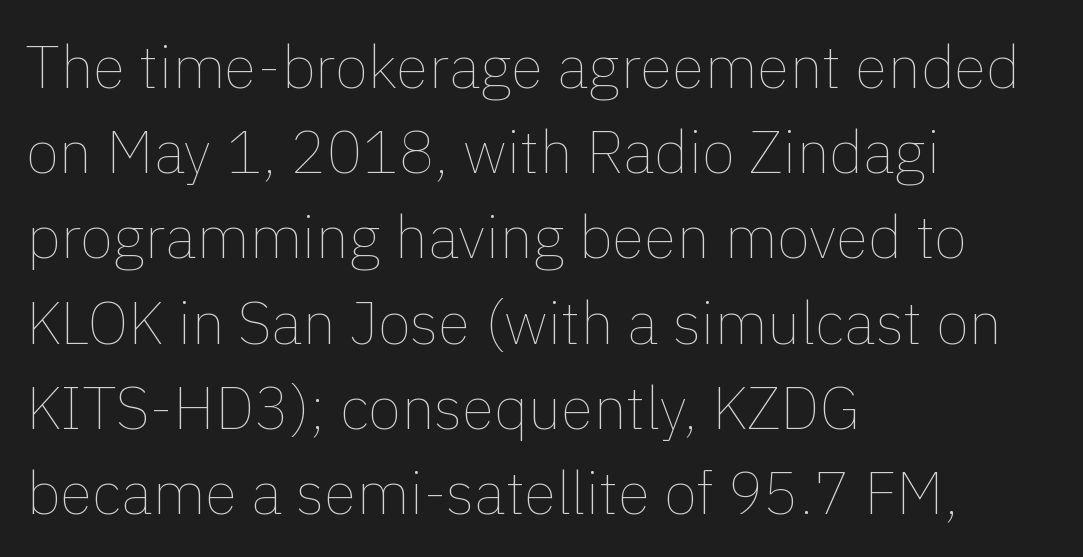
Just letters on the line, the space beneath them empty. Stems and bowls with no extra thickness — not bold. Is the letter spacing exaggerated? No — it looks like the ordinary default. In CSS terms this would be text-align: left. Think of a printed novel: that variable character pitch is what you see here.
